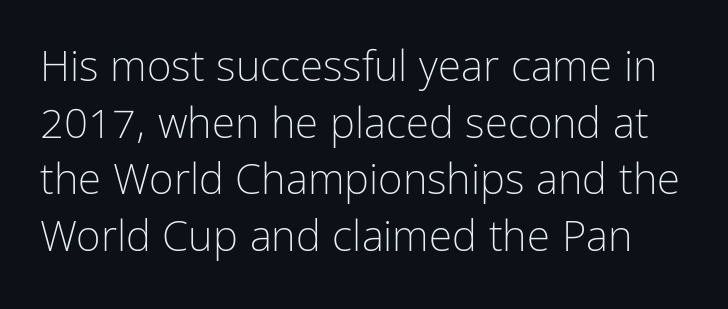
Q: Is the text bold? A: No.
Q: Is the text italic (slanted)? A: No, it is upright.
Q: Is the typeface a serif or a sans-serif typeface? A: Sans-serif.
Q: Is the text underlined? A: No.
Q: Is the spacing between letters normal or unusually wide? A: Normal.
Q: Is the spacing between lines tight, normal or loose? A: Normal.
Q: Width (condensed, normal, or wide)? A: Condensed.
Q: Stroke contrast? A: Low.
Q: x-height? A: Medium.
Q: Monospaced? A: No.
